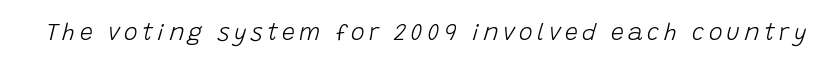
The image shows 23 px text type, italic (leaning right); set not underlined.
